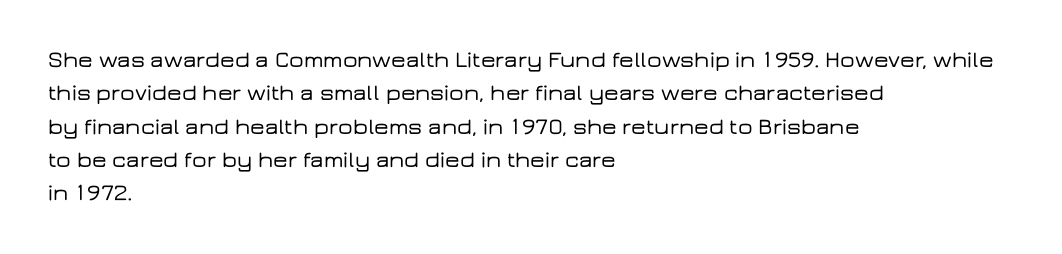
The rendering uses a moderate line-height, typical for paragraphs. These lines were composed using upright roman letters. The gaps between neighbouring characters are ordinary and unremarkable. Has an underline been added? It has not. Line starts are locked; line ends wander.
